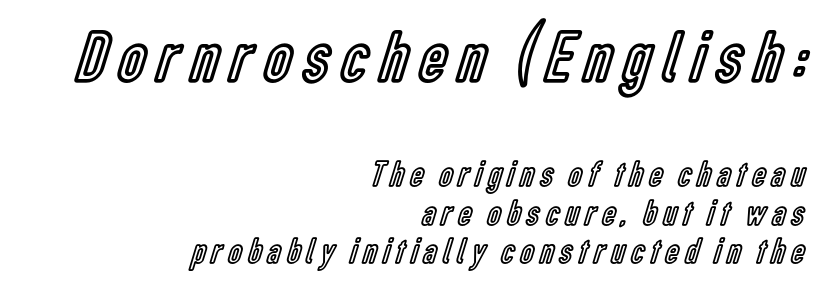
Q: Is the text italic (slanted)? A: Yes.
Q: Is the text underlined? A: No.
Q: How is the paragraph aligned? A: Right-aligned.
Q: Is the spacing between lines tight, normal or loose? A: Tight.
Q: Which block of text is set in a larger size, the first (top) or the second (bottom)? A: The first (top) one.
Q: Width (condensed, normal, or wide)? A: Condensed.
Q: x-height? A: Medium.
Q: Monospaced? A: No.
